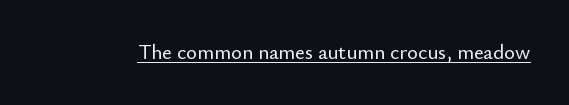
Students, note that the glyphs here touch the page at normal intervals. Does a line run under the words? Yes, clearly. Designer's note — italics off, roman on.
